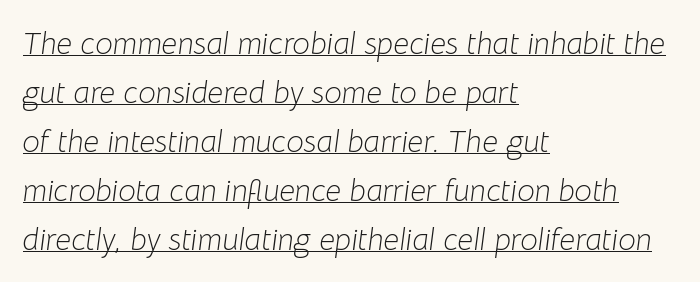
Q: Is the text bold? A: No.
Q: Is the text italic (slanted)? A: Yes, it leans right by about 8 degrees.
Q: Is the text underlined? A: Yes.
Q: How is the paragraph aligned? A: Left-aligned.
Q: Is the spacing between letters normal or unusually wide? A: Normal.
Q: Is the spacing between lines tight, normal or loose? A: Normal.
Q: Width (condensed, normal, or wide)? A: Normal.
Q: Stroke contrast? A: Low.
Q: x-height? A: Medium.
Q: Monospaced? A: No.
